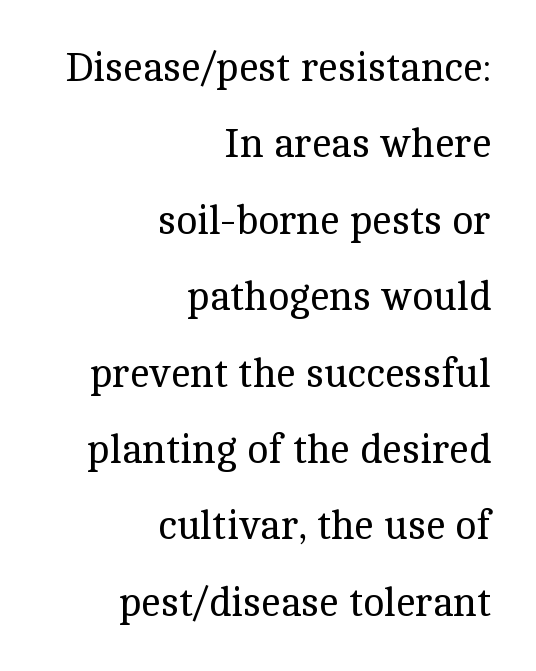
Q: Is the text bold? A: No.
Q: Is the text italic (slanted)? A: No, it is upright.
Q: Is the typeface a serif or a sans-serif typeface? A: Serif.
Q: Is the text underlined? A: No.
Q: How is the paragraph aligned? A: Right-aligned.
Q: Is the spacing between letters normal or unusually wide? A: Normal.
Q: Is the spacing between lines tight, normal or loose? A: Loose.
Q: Width (condensed, normal, or wide)? A: Normal.
Q: x-height? A: Medium.
Q: Monospaced? A: No.
